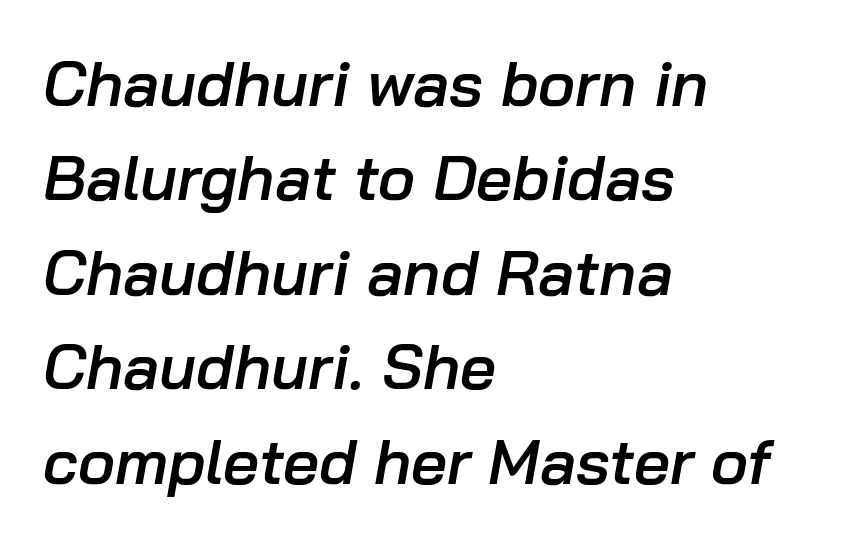
The image shows 63 px semibold type, italic (leaning right); set left-aligned, normal line spacing (1.5x), normal letter spacing, not underlined; low stroke contrast and a medium x-height.
